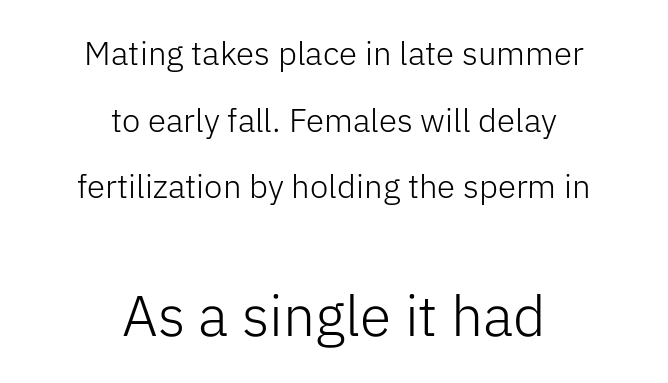
The image shows 57 px light sans-serif type, upright; set centered, loose line spacing (2.02x), normal letter spacing, not underlined; the second (bottom) block is 1.73x larger; low stroke contrast and a medium x-height.
